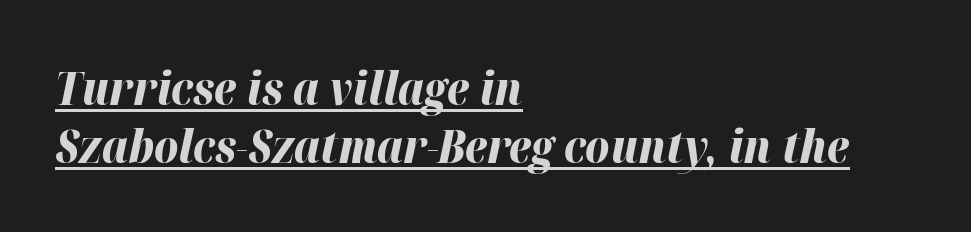
Q: Is the text bold? A: Yes.
Q: Is the text italic (slanted)? A: Yes, it leans right by about 12 degrees.
Q: Is the text underlined? A: Yes.
Q: How is the paragraph aligned? A: Left-aligned.
Q: Is the spacing between letters normal or unusually wide? A: Normal.
Q: Is the spacing between lines tight, normal or loose? A: Normal.
Q: Width (condensed, normal, or wide)? A: Normal.
Q: Stroke contrast? A: High.
Q: x-height? A: Medium.
Q: Monospaced? A: No.
